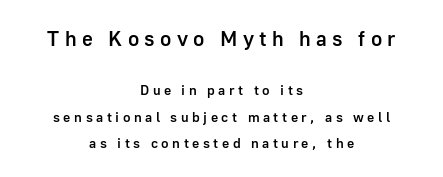
{"italic": "no", "bold": "semi", "underline": "no", "align": "center", "line_spacing_ratio": 1.88, "letter_spacing": "wide", "letter_spacing_em": 0.25, "larger_block": "first", "size_ratio": 1.5, "glyph_px": 21}
